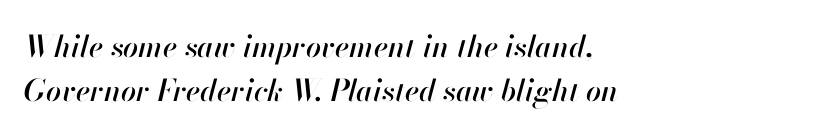
{"italic": "yes", "lean": "right", "slant_degrees": 13, "width": "normal", "stroke_contrast": "high", "x_height": "small", "monospaced": "no", "underline": "no", "align": "left", "line_spacing": "normal", "line_spacing_ratio": 1.48, "letter_spacing": "normal", "letter_spacing_em": 0.0, "glyph_px": 30}
